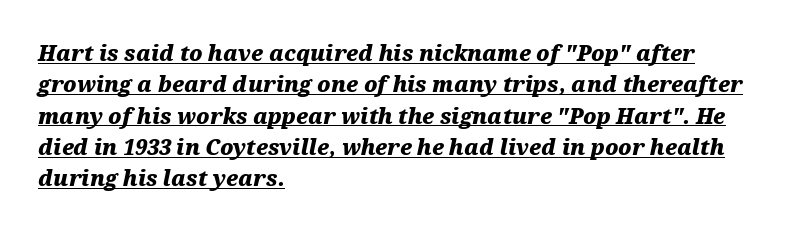
The image shows 21 px bold type, italic (leaning right); set left-aligned, normal line spacing (1.49x), normal letter spacing, underlined.
